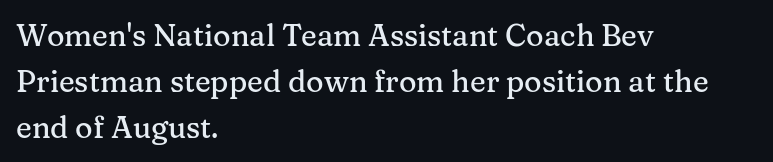
Q: Is the text italic (slanted)? A: No, it is upright.
Q: Is the typeface a serif or a sans-serif typeface? A: Serif.
Q: Is the text underlined? A: No.
Q: How is the paragraph aligned? A: Left-aligned.
Q: Is the spacing between letters normal or unusually wide? A: Normal.
Q: Is the spacing between lines tight, normal or loose? A: Normal.
Q: Width (condensed, normal, or wide)? A: Normal.
Q: Stroke contrast? A: Medium.
Q: x-height? A: Medium.
Q: Monospaced? A: No.
